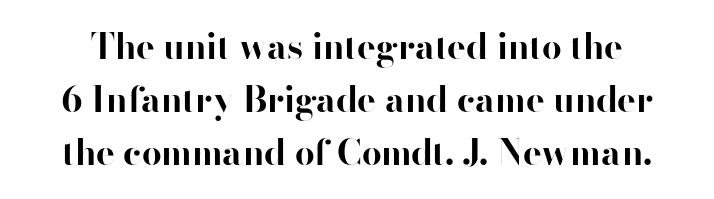
{"serif": "no", "italic": "no", "bold": "yes", "weight": "bold", "width": "normal", "stroke_contrast": "high", "x_height": "small", "monospaced": "no", "underline": "no", "line_spacing": "normal", "line_spacing_ratio": 1.52, "letter_spacing": "normal", "letter_spacing_em": 0.0, "glyph_px": 35}
